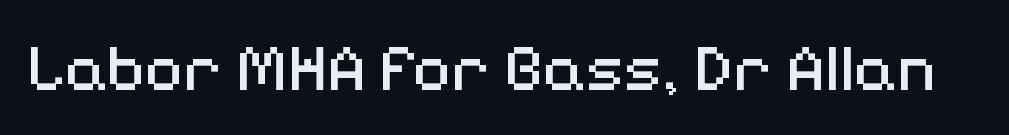
Q: Is the text bold? A: No.
Q: Is the text italic (slanted)? A: No, it is upright.
Q: Is the typeface a serif or a sans-serif typeface? A: Sans-serif.
Q: Is the text underlined? A: No.
Q: Is the spacing between letters normal or unusually wide? A: Normal.
Q: Width (condensed, normal, or wide)? A: Normal.
Q: Stroke contrast? A: Medium.
Q: x-height? A: Medium.
Q: Monospaced? A: No.
